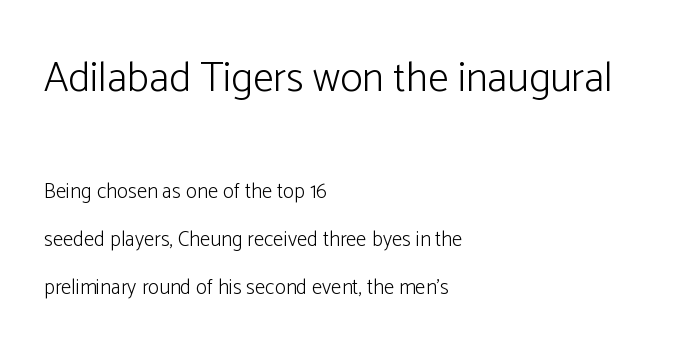
Posture: upright roman. Layout note: lines flush left. Is this a fixed-width face? No — the glyphs have proportional, varying widths. Each word holds together tightly as a unit, with standard inter-letter gaps.
